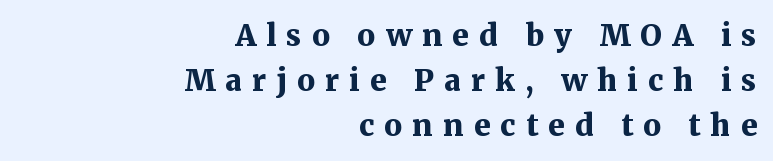
Q: Is the text bold? A: Yes.
Q: Is the text italic (slanted)? A: No, it is upright.
Q: Is the typeface a serif or a sans-serif typeface? A: Serif.
Q: Is the text underlined? A: No.
Q: How is the paragraph aligned? A: Right-aligned.
Q: Is the spacing between letters normal or unusually wide? A: Unusually wide.
Q: Is the spacing between lines tight, normal or loose? A: Normal.
Q: Width (condensed, normal, or wide)? A: Normal.
Q: Stroke contrast? A: Medium.
Q: x-height? A: Medium.
Q: Monospaced? A: No.
